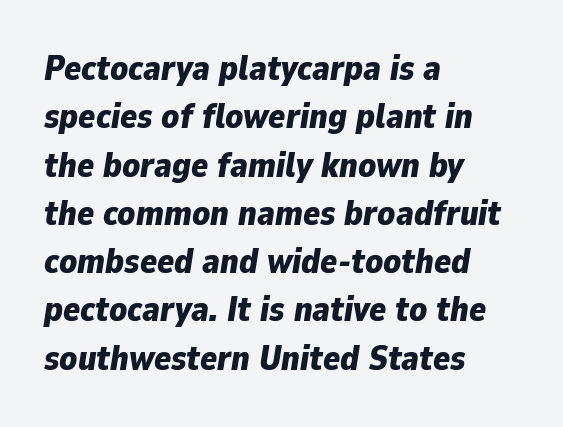
Underlining? Definitely not there. Rendered with sloped, italic letterforms. The rendering uses a moderate line-height, typical for paragraphs. Visually the block forms a straight wall on the left and a jagged coastline on the right.
